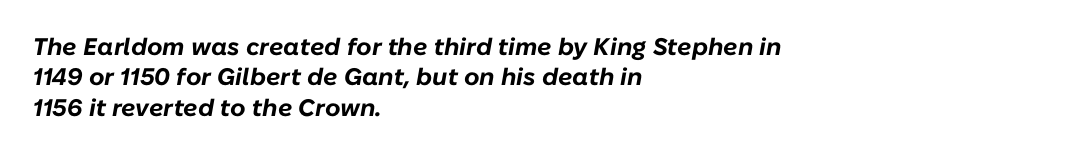
The axis of the letterforms is tilted away from vertical. Every row of glyphs begins at an identical x-position on the left. Compared with typical paragraphs, the rows here are spaced about the same. Nobody touched the tracking dial on this one. Weight check: bold — yes, fully. Glance below the letters and you will spot only blank space.
